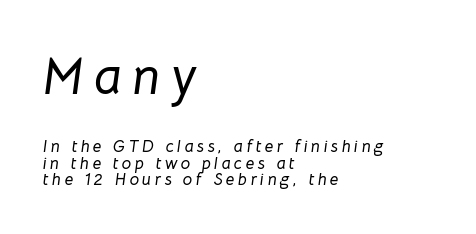
Q: Is the text italic (slanted)? A: Yes, it leans right by about 8 degrees.
Q: Is the text underlined? A: No.
Q: How is the paragraph aligned? A: Left-aligned.
Q: Is the spacing between letters normal or unusually wide? A: Unusually wide.
Q: Is the spacing between lines tight, normal or loose? A: Tight.
Q: Which block of text is set in a larger size, the first (top) or the second (bottom)? A: The first (top) one.
Q: Width (condensed, normal, or wide)? A: Normal.
Q: Stroke contrast? A: Low.
Q: x-height? A: Medium.
Q: Monospaced? A: No.
